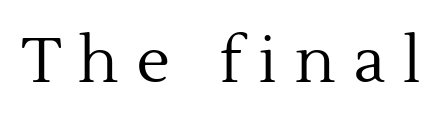
Unlike italic type, these characters show no tilt at all. Proportional: the letters do not fall into vertical columns. Decoration check: the copy has no underline. The letterforms stand isolated, each surrounded by extra space. The typeface has the unassuming heft of standard copy or less. In terms of letterform style, serifs are clearly present.
